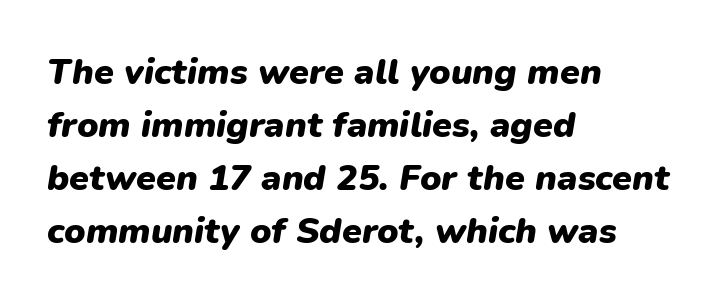
Q: Is the text bold? A: Yes.
Q: Is the text italic (slanted)? A: Yes, it leans right by about 9 degrees.
Q: Is the text underlined? A: No.
Q: How is the paragraph aligned? A: Left-aligned.
Q: Is the spacing between letters normal or unusually wide? A: Normal.
Q: Is the spacing between lines tight, normal or loose? A: Normal.
Q: Width (condensed, normal, or wide)? A: Normal.
Q: Stroke contrast? A: Low.
Q: x-height? A: Medium.
Q: Monospaced? A: No.
